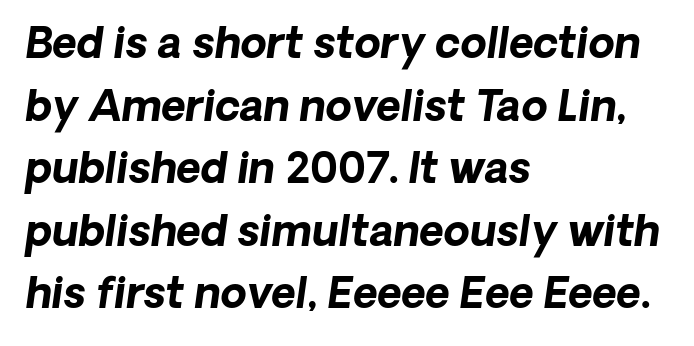
Q: Is the text bold? A: Yes.
Q: Is the text italic (slanted)? A: Yes, it leans right by about 8 degrees.
Q: Is the text underlined? A: No.
Q: How is the paragraph aligned? A: Left-aligned.
Q: Is the spacing between letters normal or unusually wide? A: Normal.
Q: Is the spacing between lines tight, normal or loose? A: Normal.
Q: Width (condensed, normal, or wide)? A: Normal.
Q: Stroke contrast? A: Low.
Q: x-height? A: Medium.
Q: Monospaced? A: No.
